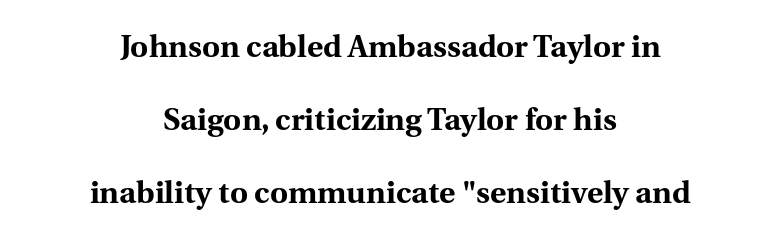
The image shows 31 px bold serif type, upright; set centered, loose line spacing (2.35x), normal letter spacing, not underlined; medium stroke contrast and a medium x-height.
